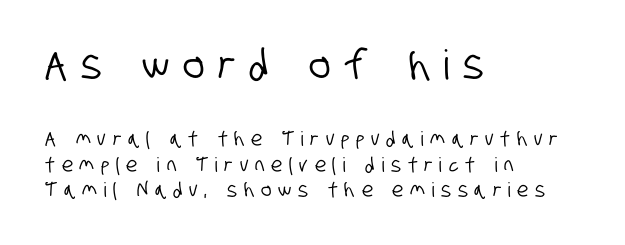
The image shows 41 px condensed sans-serif type; set left-aligned, normal line spacing (1.26x), unusually wide letter spacing (+0.34 em), not underlined; the first (top) block is 2.05x larger; low stroke contrast and a large x-height.
